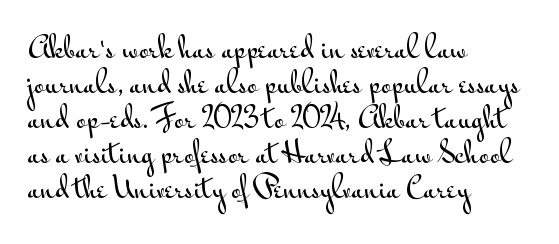
Q: Is the typeface a serif or a sans-serif typeface? A: Sans-serif.
Q: Is the text underlined? A: No.
Q: How is the paragraph aligned? A: Left-aligned.
Q: Is the spacing between letters normal or unusually wide? A: Normal.
Q: Is the spacing between lines tight, normal or loose? A: Normal.
Q: Width (condensed, normal, or wide)? A: Wide.
Q: Stroke contrast? A: Medium.
Q: x-height? A: Small.
Q: Monospaced? A: No.
